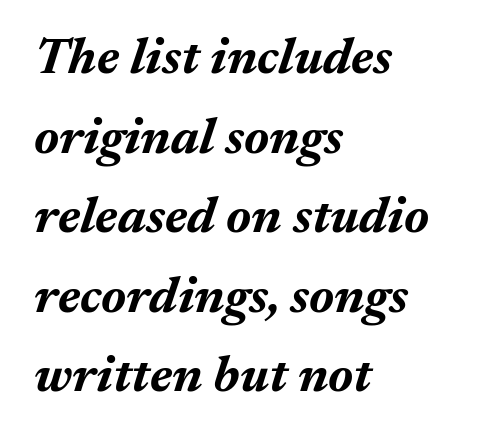
{"italic": "yes", "lean": "right", "slant_degrees": 17, "bold": "yes", "weight": "bold", "width": "normal", "stroke_contrast": "medium", "x_height": "medium", "monospaced": "no", "underline": "no", "align": "left", "line_spacing": "normal", "line_spacing_ratio": 1.53, "letter_spacing": "normal", "letter_spacing_em": 0.0, "glyph_px": 52}
